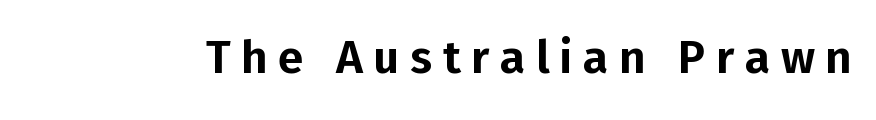
Does the lettering tilt? It doesn't — this is upright. What stands out about the letter spacing? Its width — letters are far apart. Looks like regular typesetting: each glyph gets only the width it needs. Examine the stroke ends and you'll find no serifs. The space beneath each line is pristine and unruled.
